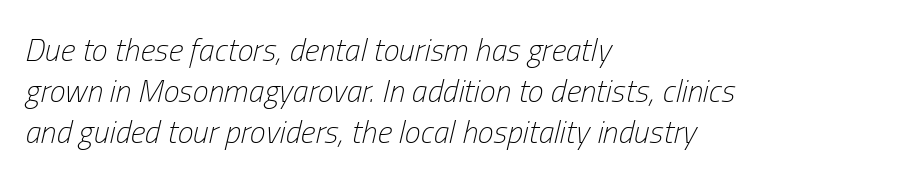
The image shows 32 px light, condensed type, italic (leaning right); set left-aligned, normal line spacing (1.28x), normal letter spacing, not underlined; low stroke contrast and a medium x-height.
